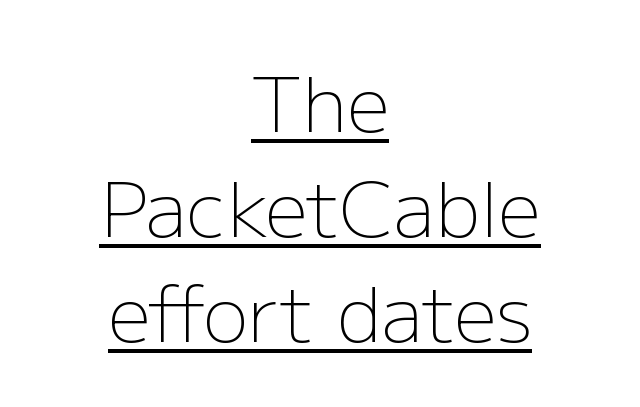
Does the type have serifs? No, each stem ends abruptly. Horizontal alignment here is central, giving a formal, balanced look. Is there any slant? The stems are plumb. A baseline rule has been typeset under these characters. Stem width sits at or under what a default text font uses. The face used here is rendered with its standard letterfit.
